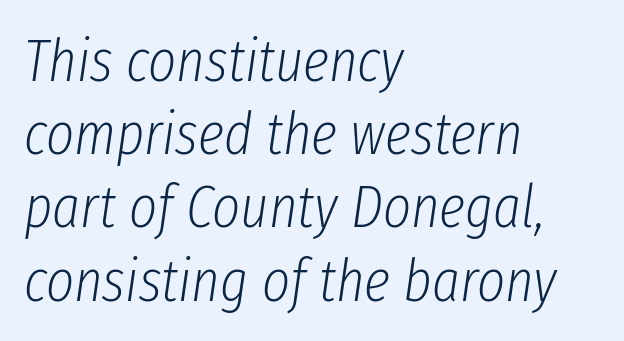
{"italic": "yes", "lean": "right", "slant_degrees": 8, "bold": "no", "weight": "light", "width": "condensed", "stroke_contrast": "low", "x_height": "medium", "monospaced": "no", "underline": "no", "align": "left", "line_spacing_ratio": 1.22, "letter_spacing": "normal", "letter_spacing_em": 0.0, "glyph_px": 60}
